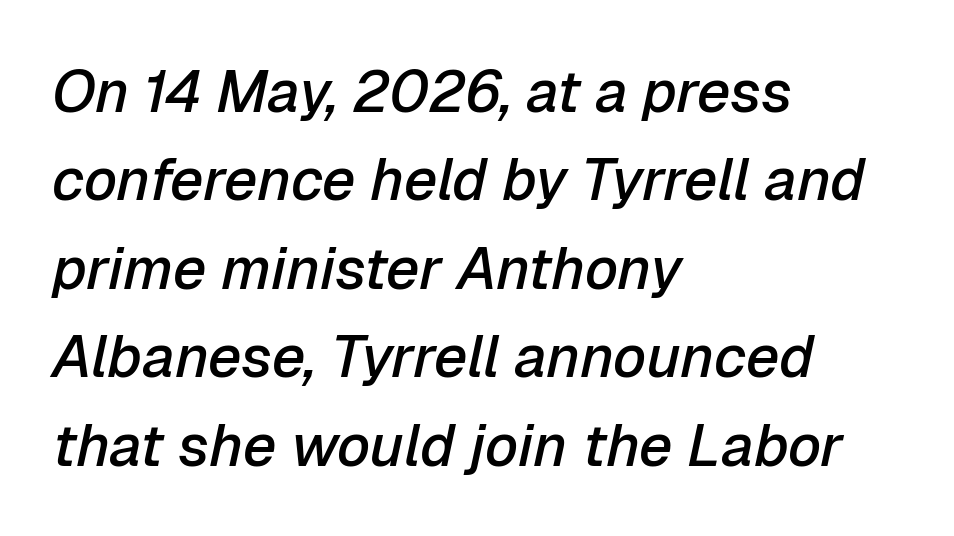
Q: Is the text bold? A: Semi-bold.
Q: Is the text italic (slanted)? A: Yes, it leans right by about 12 degrees.
Q: Is the text underlined? A: No.
Q: How is the paragraph aligned? A: Left-aligned.
Q: Is the spacing between letters normal or unusually wide? A: Normal.
Q: Is the spacing between lines tight, normal or loose? A: Normal.
Q: Width (condensed, normal, or wide)? A: Normal.
Q: Stroke contrast? A: Low.
Q: x-height? A: Medium.
Q: Monospaced? A: No.
